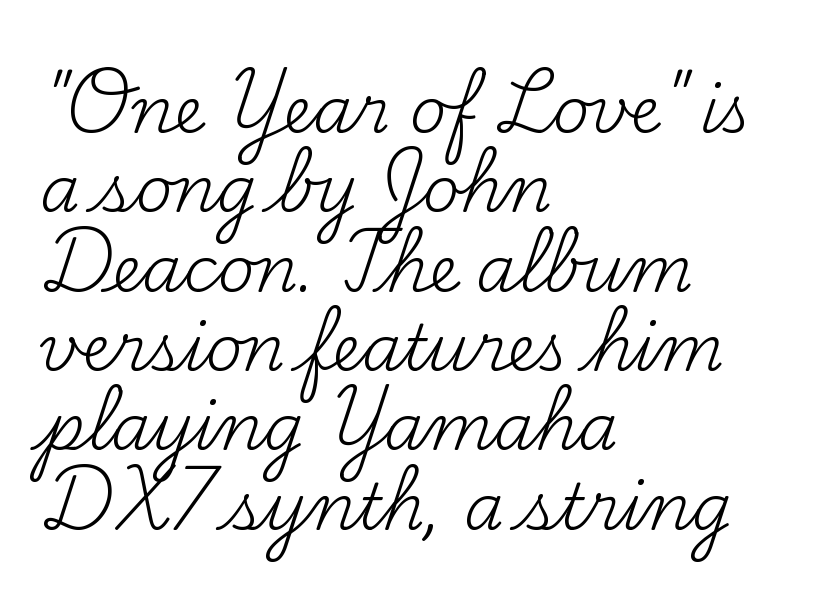
Q: Is the text bold? A: No.
Q: Is the text italic (slanted)? A: Yes.
Q: Is the typeface a serif or a sans-serif typeface? A: Serif.
Q: Is the text underlined? A: No.
Q: How is the paragraph aligned? A: Left-aligned.
Q: Is the spacing between letters normal or unusually wide? A: Normal.
Q: Width (condensed, normal, or wide)? A: Normal.
Q: Stroke contrast? A: Medium.
Q: x-height? A: Small.
Q: Monospaced? A: No.
